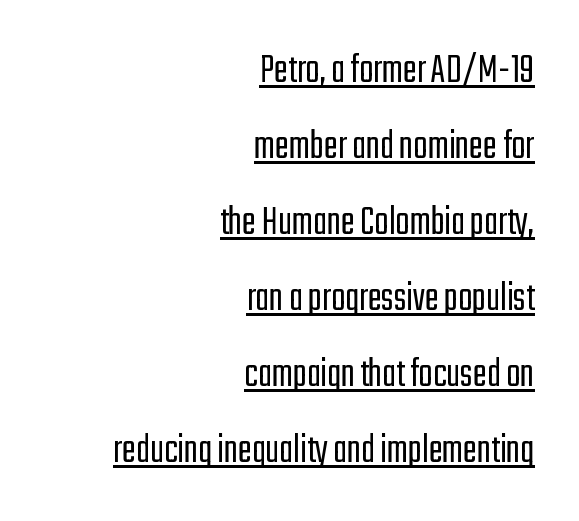
The rendered words wear a rule along their underside. Each letter's strokes conclude bluntly, with no projecting serifs. Varying glyph widths throughout — classic text-font behaviour. Every stem runs plumb, perpendicular to the baseline. Inter-character spacing is left at the font's built-in metrics.
